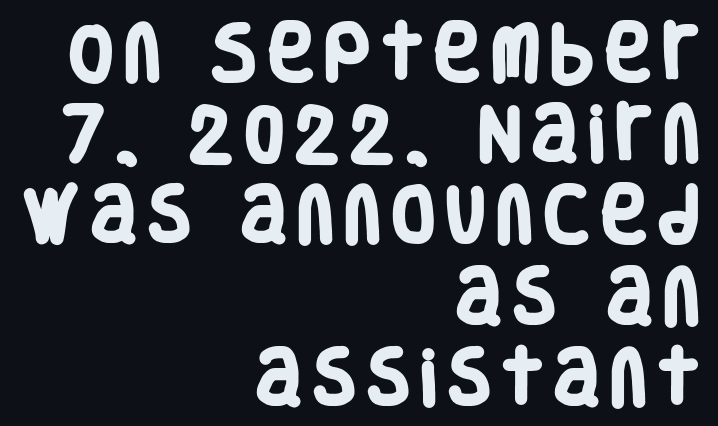
{"serif": "no", "bold": "yes", "weight": "heavy", "width": "condensed", "stroke_contrast": "low", "x_height": "large", "monospaced": "no", "underline": "no", "align": "right", "line_spacing": "normal", "line_spacing_ratio": 1.31, "glyph_px": 62}
